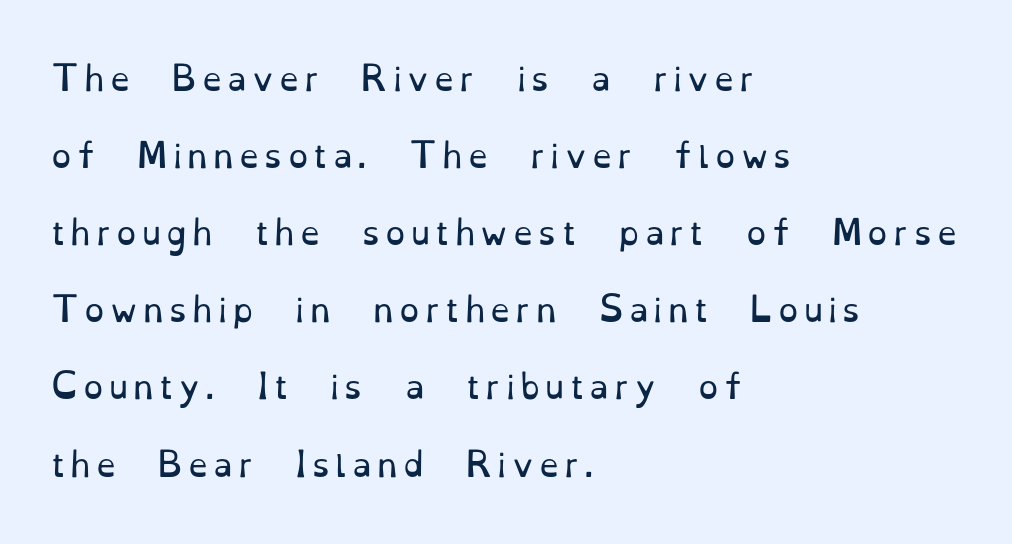
Varying glyph widths throughout — classic text-font behaviour. Bare-footed words on every line. The lettering stays uniformly vertical, giving the passage a roman look. These lines stack with their left ends in a neat column.
